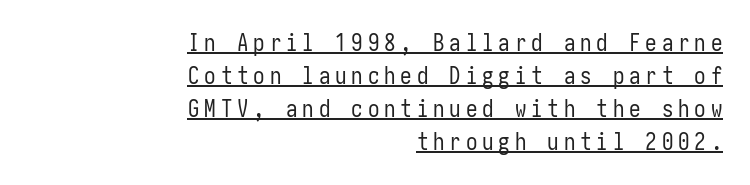
Q: Is the text bold? A: No.
Q: Is the text italic (slanted)? A: No, it is upright.
Q: Is the text underlined? A: Yes.
Q: How is the paragraph aligned? A: Right-aligned.
Q: Is the spacing between letters normal or unusually wide? A: Unusually wide.
Q: Is the spacing between lines tight, normal or loose? A: Normal.
